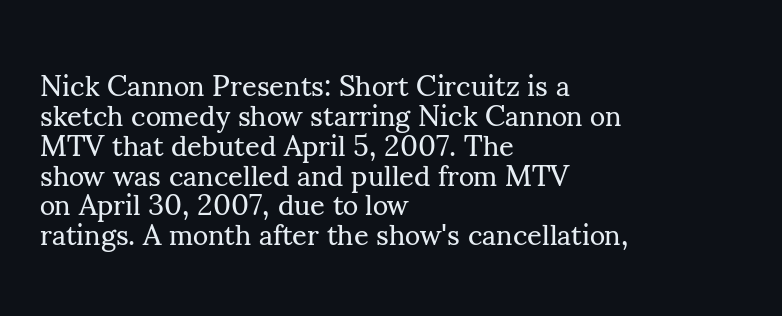
The image shows 29 px regular-weight serif type, upright; set left-aligned, tight line spacing (1.03x), normal letter spacing, not underlined; medium stroke contrast and a small x-height.
